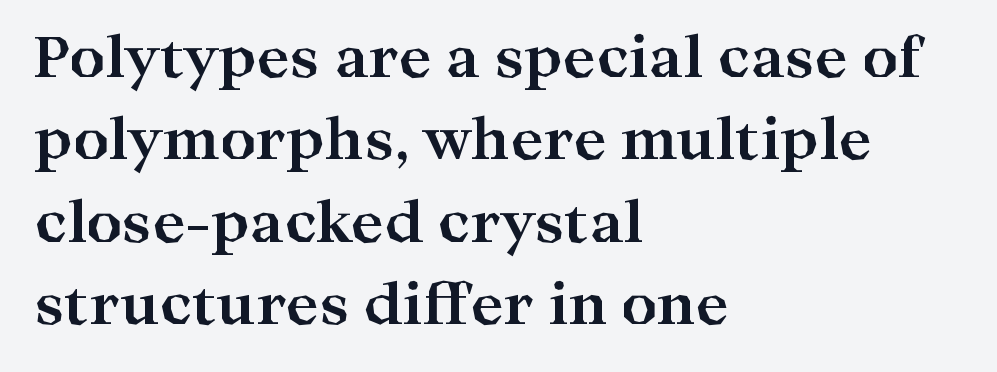
Q: Is the text bold? A: Yes.
Q: Is the text italic (slanted)? A: No, it is upright.
Q: Is the typeface a serif or a sans-serif typeface? A: Serif.
Q: Is the text underlined? A: No.
Q: How is the paragraph aligned? A: Left-aligned.
Q: Is the spacing between letters normal or unusually wide? A: Normal.
Q: Is the spacing between lines tight, normal or loose? A: Normal.
Q: Width (condensed, normal, or wide)? A: Wide.
Q: Stroke contrast? A: High.
Q: x-height? A: Medium.
Q: Monospaced? A: No.
